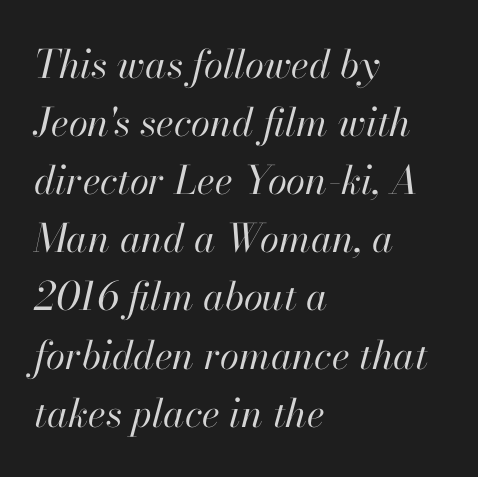
The image shows 39 px regular-weight type, italic (leaning right); set left-aligned, normal line spacing (1.49x), normal letter spacing, not underlined; high stroke contrast and a small x-height.
